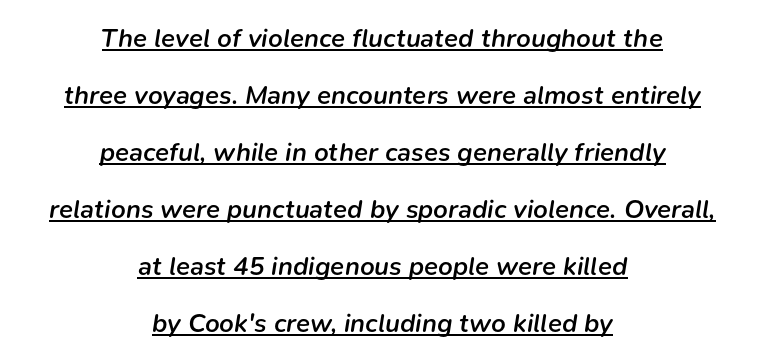
The image shows 26 px text type, italic (leaning right); set centered, loose line spacing (2.19x), normal letter spacing, underlined.
